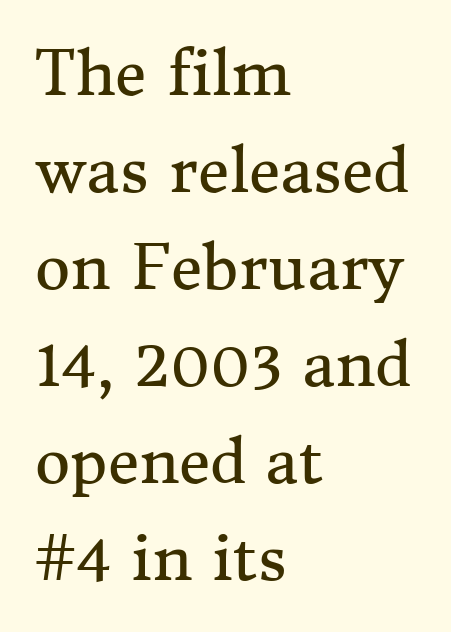
Q: Is the text bold? A: No.
Q: Is the text italic (slanted)? A: No, it is upright.
Q: Is the typeface a serif or a sans-serif typeface? A: Serif.
Q: Is the text underlined? A: No.
Q: How is the paragraph aligned? A: Left-aligned.
Q: Is the spacing between letters normal or unusually wide? A: Normal.
Q: Is the spacing between lines tight, normal or loose? A: Normal.
Q: Width (condensed, normal, or wide)? A: Normal.
Q: Stroke contrast? A: Medium.
Q: x-height? A: Medium.
Q: Monospaced? A: No.
